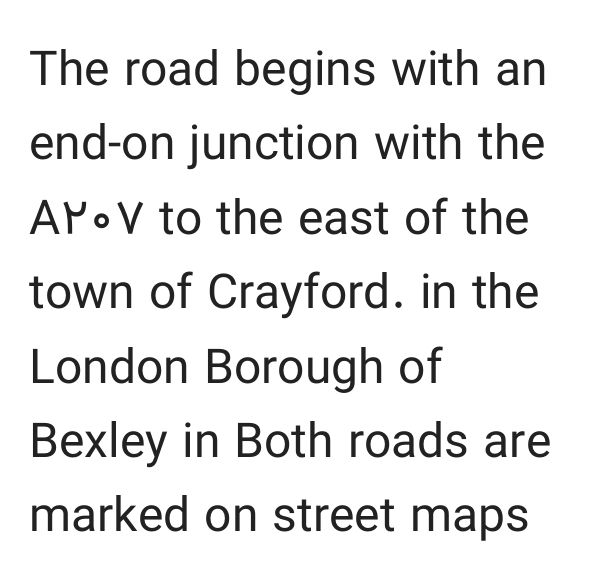
{"serif": "no", "italic": "no", "bold": "no", "weight": "regular", "width": "normal", "stroke_contrast": "low", "x_height": "medium", "monospaced": "no", "underline": "no", "align": "left", "line_spacing": "normal", "line_spacing_ratio": 1.55, "letter_spacing": "normal", "letter_spacing_em": 0.0, "glyph_px": 48}
